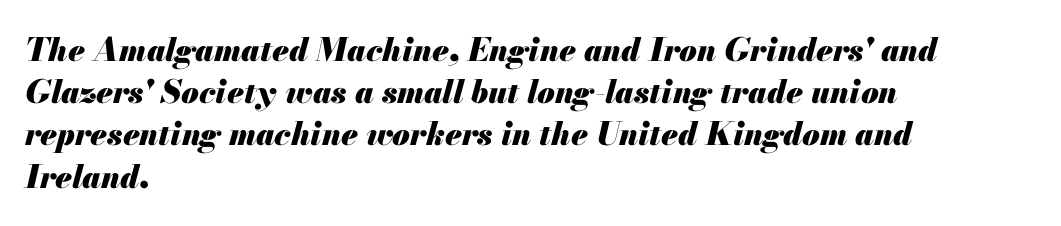
Q: Is the text bold? A: Yes.
Q: Is the text italic (slanted)? A: Yes, it leans right by about 13 degrees.
Q: Is the text underlined? A: No.
Q: How is the paragraph aligned? A: Left-aligned.
Q: Is the spacing between letters normal or unusually wide? A: Normal.
Q: Is the spacing between lines tight, normal or loose? A: Normal.
Q: Width (condensed, normal, or wide)? A: Normal.
Q: Stroke contrast? A: Medium.
Q: x-height? A: Small.
Q: Monospaced? A: No.
